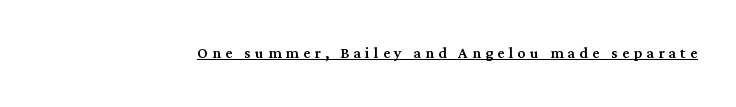
Q: Is the text italic (slanted)? A: No, it is upright.
Q: Is the text underlined? A: Yes.
Q: Is the spacing between letters normal or unusually wide? A: Unusually wide.
